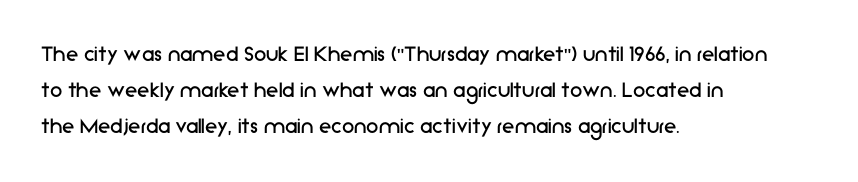
Q: Is the text bold? A: No.
Q: Is the text italic (slanted)? A: No, it is upright.
Q: Is the text underlined? A: No.
Q: How is the paragraph aligned? A: Left-aligned.
Q: Is the spacing between letters normal or unusually wide? A: Normal.
Q: Is the spacing between lines tight, normal or loose? A: Normal.
